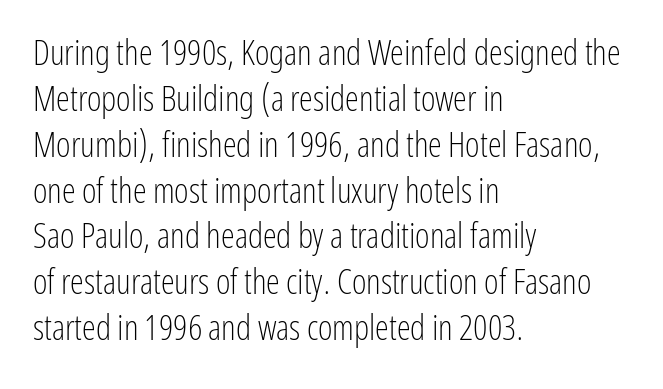
The image shows 35 px light, condensed sans-serif type, upright; set left-aligned, normal line spacing (1.31x), normal letter spacing, not underlined; low stroke contrast and a medium x-height.
